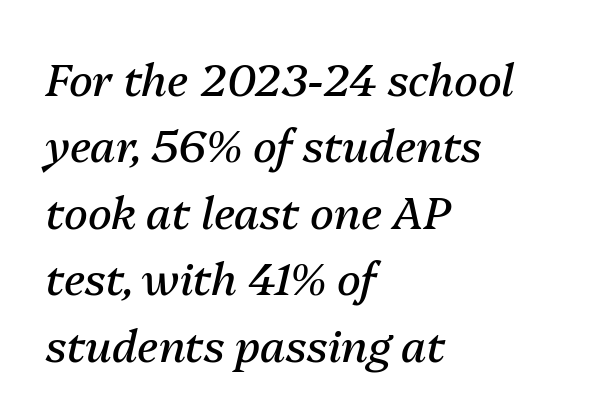
The image shows 44 px regular-weight type, italic (leaning right); set left-aligned, normal line spacing (1.51x), normal letter spacing, not underlined; medium stroke contrast and a medium x-height.
